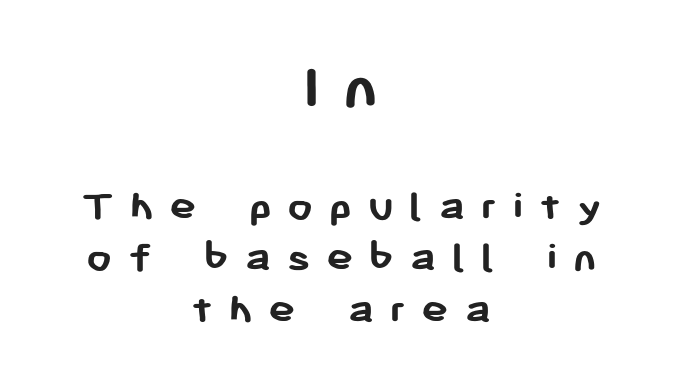
The image shows 67 px semibold sans-serif type, upright; set centered, tight line spacing (1.14x), unusually wide letter spacing (+0.35 em), not underlined; the first (top) block is 1.49x larger; low stroke contrast and a medium x-height.
